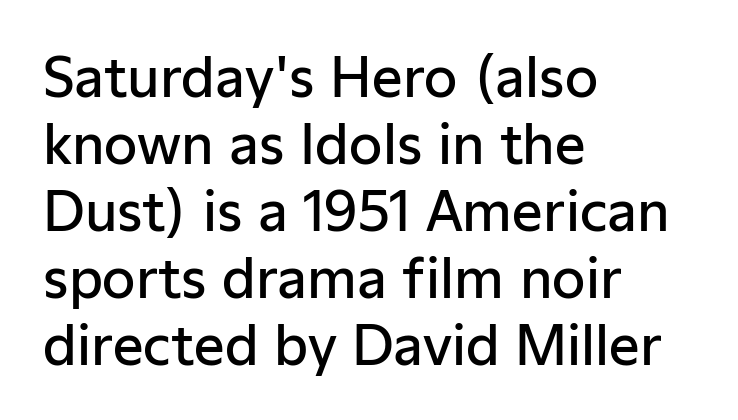
I'd describe the lettering as semibold — firm but not a full bold. The passage shown is typed in a proportional face where columns would drift. Left-aligned paragraph, ragged on the right. Designer's note — italics off, roman on.
